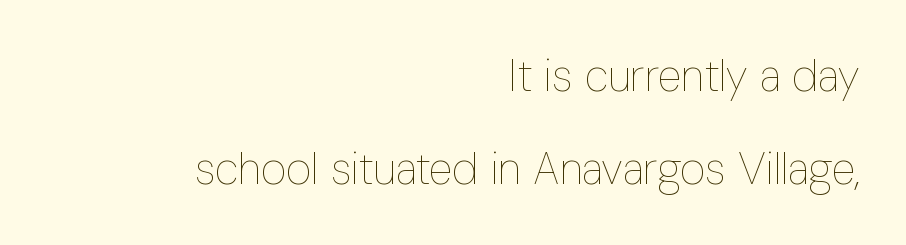
This rendering leaves character spacing at its baseline value. The compositor pushed each line to the right boundary. Letters have the restrained weight of plain body copy at most. A great deal of white space separates one row of letters from the next.
